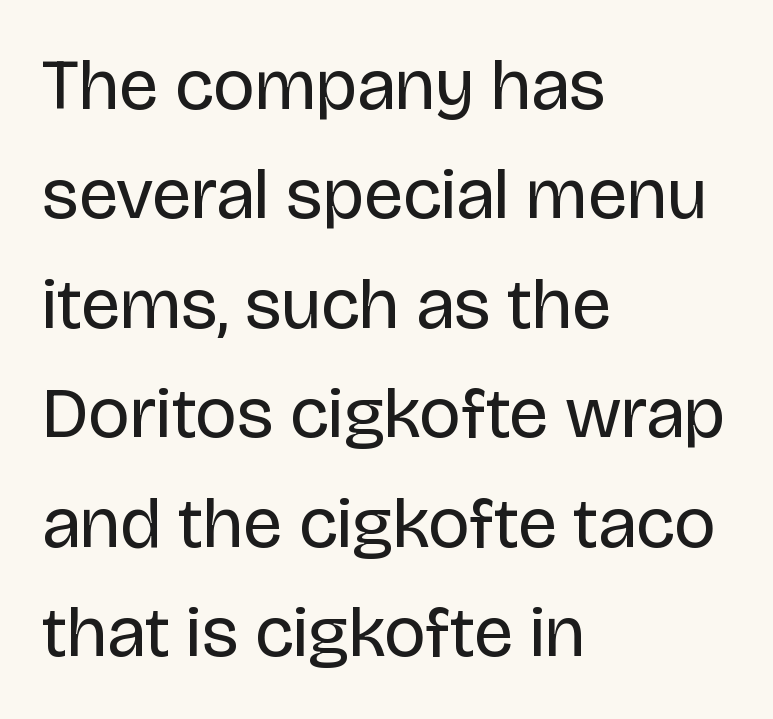
{"serif": "no", "italic": "no", "bold": "no", "weight": "regular", "width": "normal", "stroke_contrast": "low", "x_height": "large", "monospaced": "no", "underline": "no", "align": "left", "line_spacing": "normal", "line_spacing_ratio": 1.52, "letter_spacing": "normal", "letter_spacing_em": 0.0, "glyph_px": 72}
